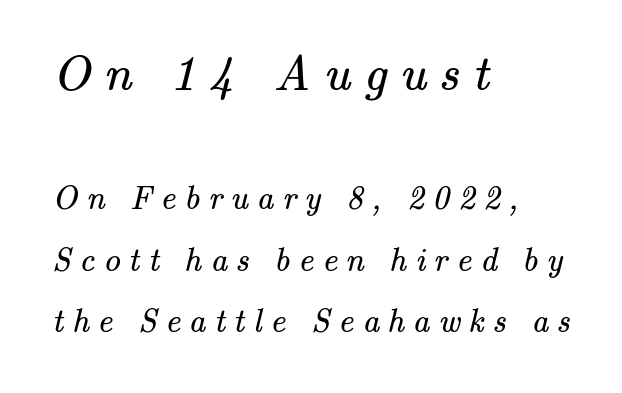
Q: Is the text bold? A: No.
Q: Is the typeface a serif or a sans-serif typeface? A: Serif.
Q: Is the text underlined? A: No.
Q: How is the paragraph aligned? A: Left-aligned.
Q: Is the spacing between letters normal or unusually wide? A: Unusually wide.
Q: Which block of text is set in a larger size, the first (top) or the second (bottom)? A: The first (top) one.
Q: Width (condensed, normal, or wide)? A: Normal.
Q: Stroke contrast? A: Medium.
Q: x-height? A: Small.
Q: Monospaced? A: No.
